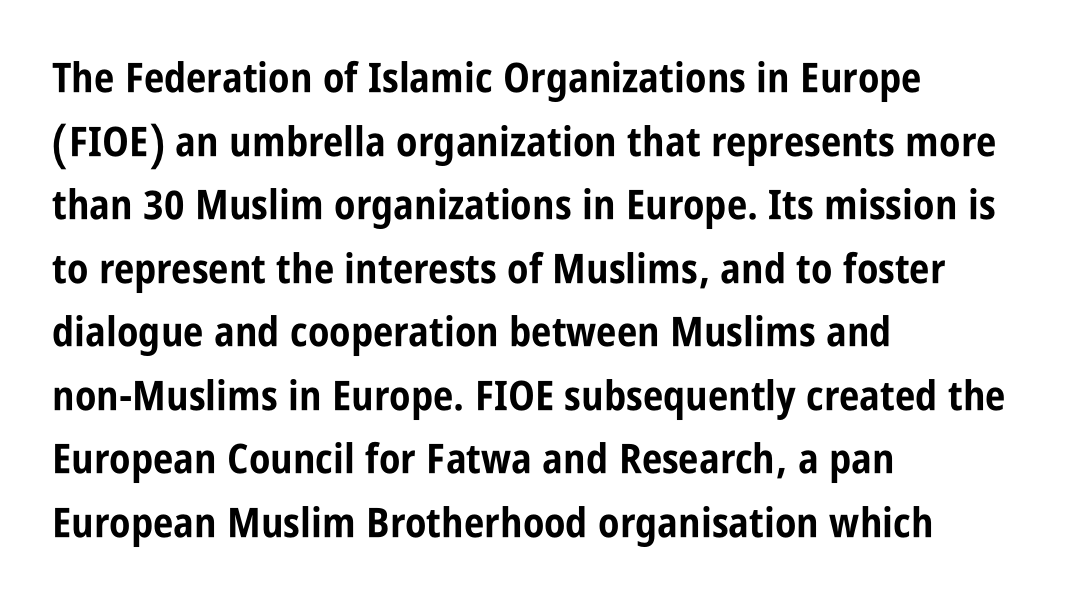
The image shows 41 px bold, condensed sans-serif type, upright; set left-aligned, normal line spacing (1.55x), normal letter spacing, not underlined; low stroke contrast and a large x-height.
